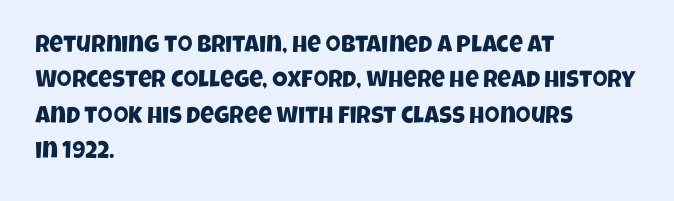
{"underline": "no", "align": "left", "line_spacing": "normal", "line_spacing_ratio": 1.47, "letter_spacing": "normal", "letter_spacing_em": 0.0, "glyph_px": 24}
